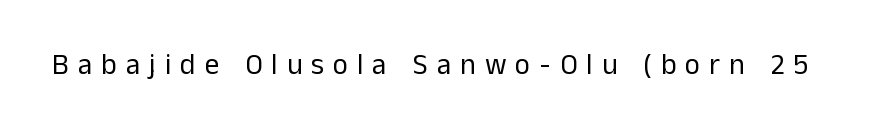
Check the space under the baseline: it is left empty. Upright lettering throughout. The face used here is a sans, in the tradition of grotesques and geometrics. Each letter keeps its own natural width here, so spacing adapts to shape. The font sits on the lighter half of the weight spectrum, regular included.
